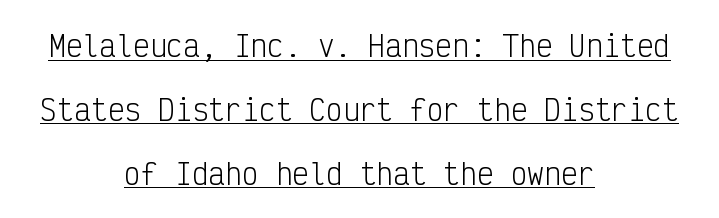
Q: Is the text bold? A: No.
Q: Is the text italic (slanted)? A: No, it is upright.
Q: Is the typeface a serif or a sans-serif typeface? A: Sans-serif.
Q: Is the text underlined? A: Yes.
Q: How is the paragraph aligned? A: Centered.
Q: Is the spacing between letters normal or unusually wide? A: Normal.
Q: Is the spacing between lines tight, normal or loose? A: Loose.
Q: Width (condensed, normal, or wide)? A: Condensed.
Q: Stroke contrast? A: Low.
Q: x-height? A: Medium.
Q: Monospaced? A: Yes.
